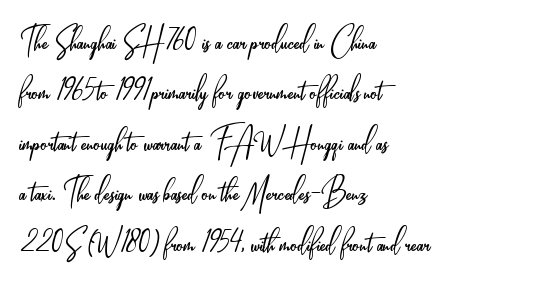
Nothing sits at the stroke ends, so this counts as sans-serif. The font sits on the lighter half of the weight spectrum, regular included. If you drew a ruler down the left edge, every line would touch it. Character widths vary here, with narrow letters taking less room than wide ones. Is the letter spacing exaggerated? No — it looks like the ordinary default.
